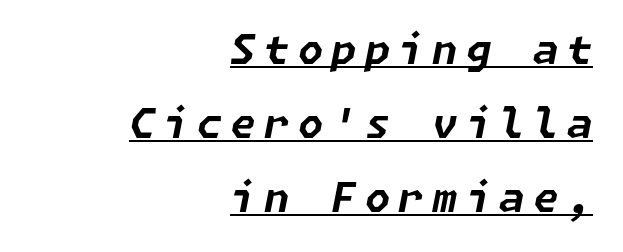
{"italic": "yes", "lean": "right", "slant_degrees": 11, "bold": "yes", "weight": "bold", "width": "normal", "stroke_contrast": "low", "x_height": "medium", "underline": "yes", "align": "right", "line_spacing_ratio": 1.8, "letter_spacing": "wide", "letter_spacing_em": 0.2, "glyph_px": 41}
